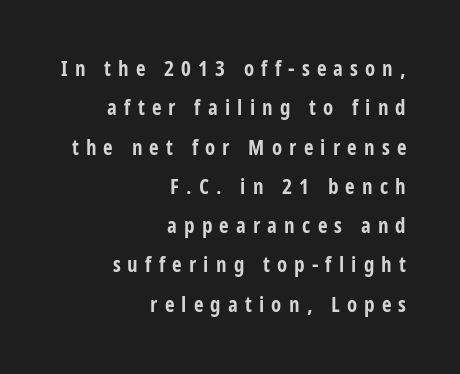
Its strokes are broad and dark, the hallmark of bold type. Type without underlining. These lines were composed using upright roman letters. Is the letter spacing exaggerated? Yes — the characters are pushed far apart.
